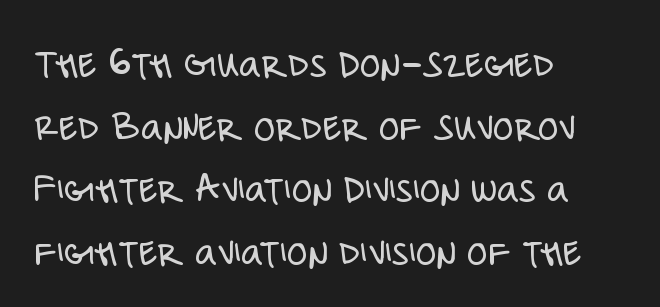
Q: Is the text bold? A: No.
Q: Is the text italic (slanted)? A: No, it is upright.
Q: Is the typeface a serif or a sans-serif typeface? A: Sans-serif.
Q: Is the text underlined? A: No.
Q: How is the paragraph aligned? A: Left-aligned.
Q: Is the spacing between letters normal or unusually wide? A: Normal.
Q: Is the spacing between lines tight, normal or loose? A: Normal.
Q: Width (condensed, normal, or wide)? A: Condensed.
Q: Stroke contrast? A: Low.
Q: x-height? A: Large.
Q: Monospaced? A: No.
